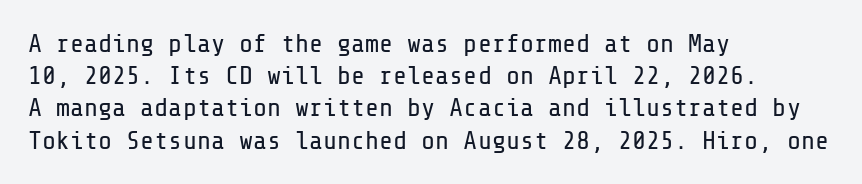
The image shows 26 px text type, upright; set left-aligned, line spacing 1.24x, normal letter spacing, not underlined.
